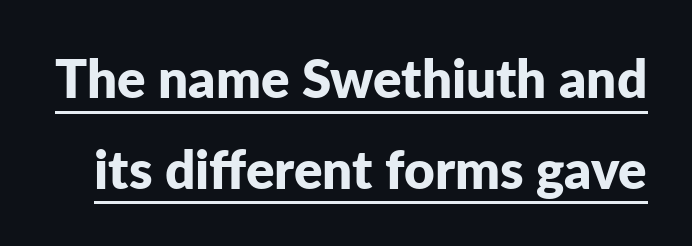
{"serif": "no", "italic": "no", "bold": "yes", "weight": "bold", "width": "normal", "stroke_contrast": "low", "x_height": "medium", "monospaced": "no", "underline": "yes", "line_spacing_ratio": 1.71, "letter_spacing": "normal", "letter_spacing_em": 0.0, "glyph_px": 53}
